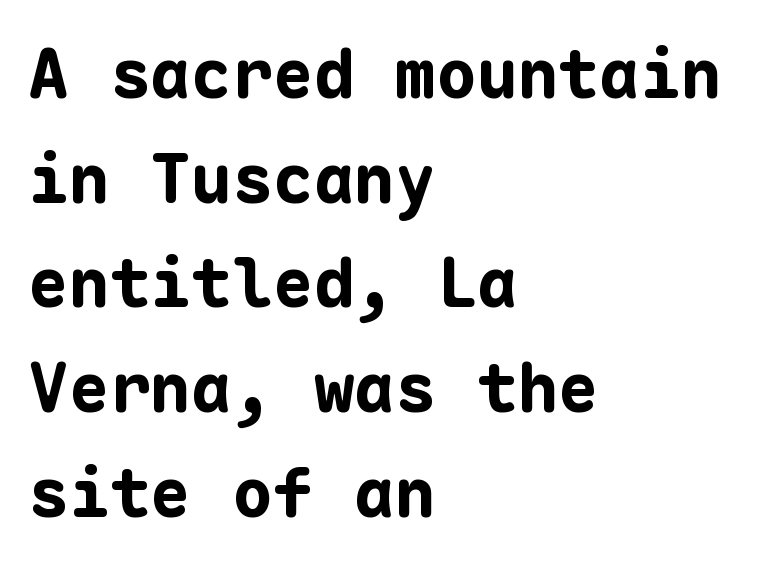
{"serif": "no", "italic": "no", "bold": "yes", "weight": "bold", "width": "normal", "stroke_contrast": "low", "x_height": "medium", "monospaced": "yes", "underline": "no", "align": "left", "line_spacing": "normal", "line_spacing_ratio": 1.54, "letter_spacing": "normal", "letter_spacing_em": 0.0, "glyph_px": 68}
